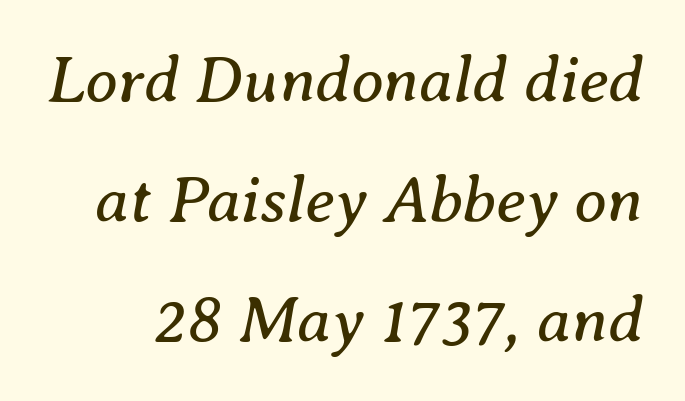
The passage shown has conventional tracking throughout. On a weight scale, this lands at 450 or below. The font family rendered here belongs to the serif group. There's an unmistakable incline to the writing here.
